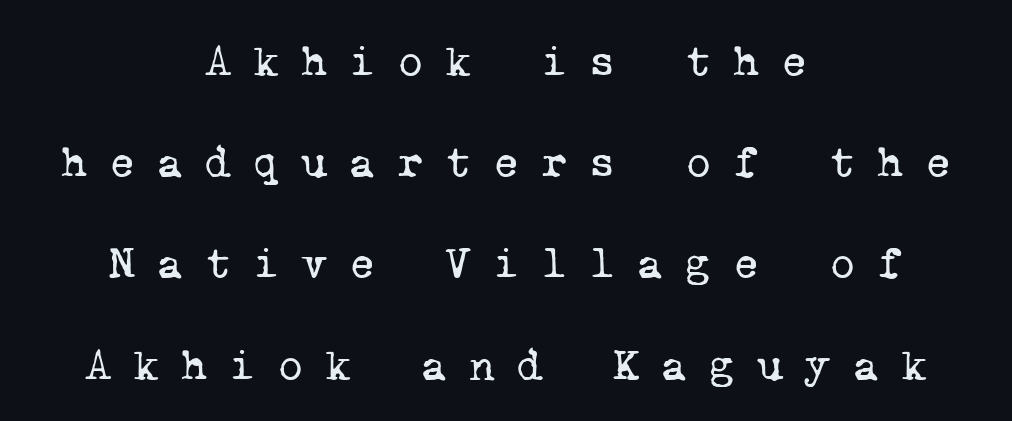
The image shows 45 px regular-weight serif type, monospaced; set centered, loose line spacing (2.25x), unusually wide letter spacing (+0.48 em), not underlined; low stroke contrast and a medium x-height.
